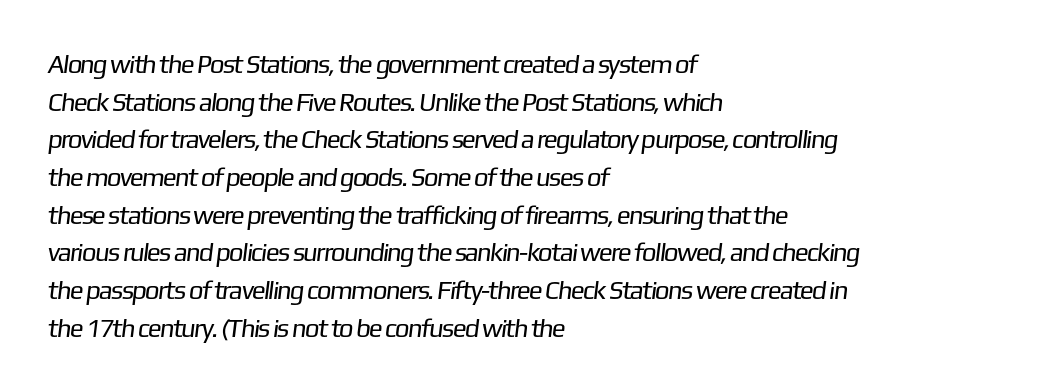
The image shows 26 px text type; set left-aligned, normal line spacing (1.45x), normal letter spacing, not underlined.
